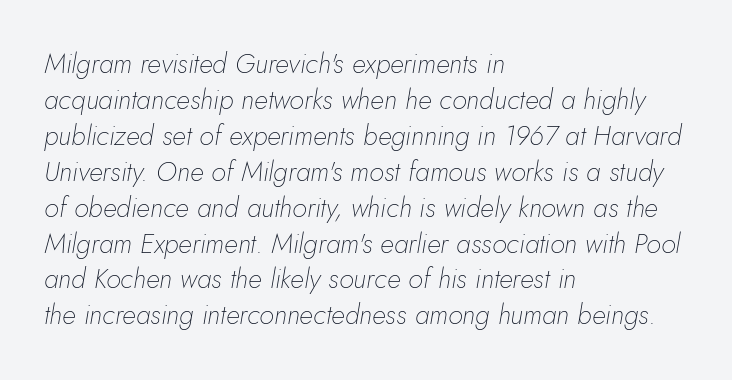
The image shows 27 px text type, italic (leaning right); set left-aligned, normal line spacing (1.33x), normal letter spacing, not underlined.
